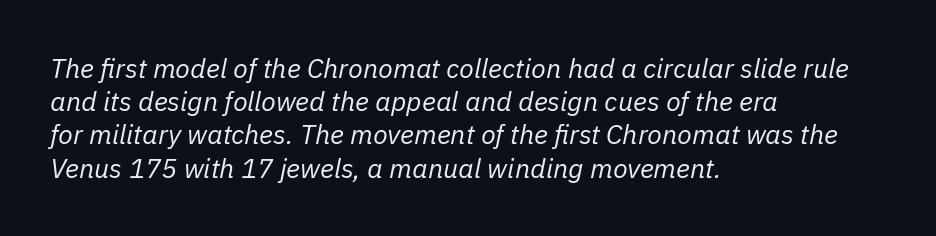
Q: Is the text bold? A: No.
Q: Is the text italic (slanted)? A: Yes, it leans right by about 11 degrees.
Q: Is the text underlined? A: No.
Q: How is the paragraph aligned? A: Left-aligned.
Q: Is the spacing between letters normal or unusually wide? A: Normal.
